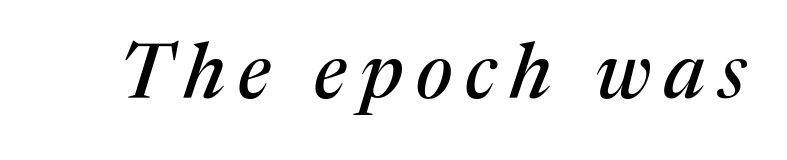
Q: Is the text italic (slanted)? A: Yes, it leans right by about 17 degrees.
Q: Is the typeface a serif or a sans-serif typeface? A: Serif.
Q: Is the text underlined? A: No.
Q: Width (condensed, normal, or wide)? A: Normal.
Q: Stroke contrast? A: Medium.
Q: x-height? A: Medium.
Q: Monospaced? A: No.
